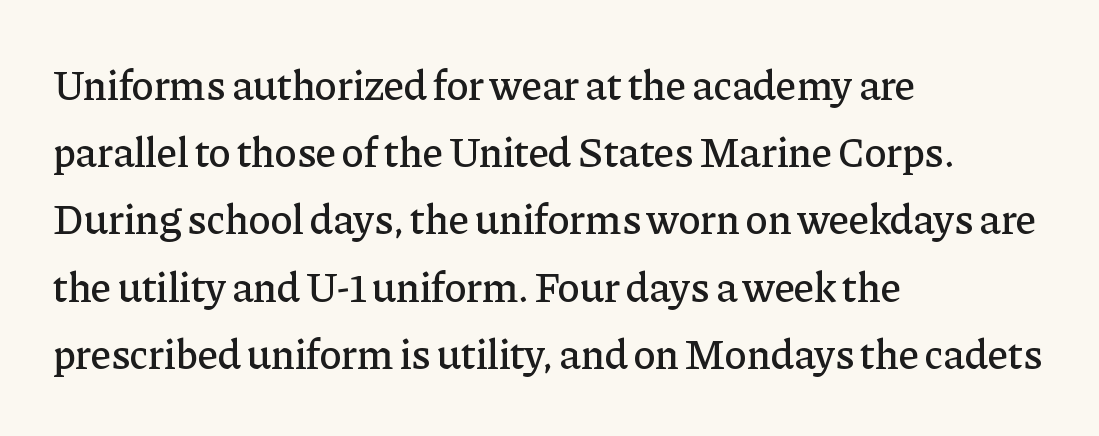
Proportional: the letters do not fall into vertical columns. Which margin do the lines hug? The left one — the right edge is uneven. The string is rendered with underlining switched off. Quick note: interline space is typical.
